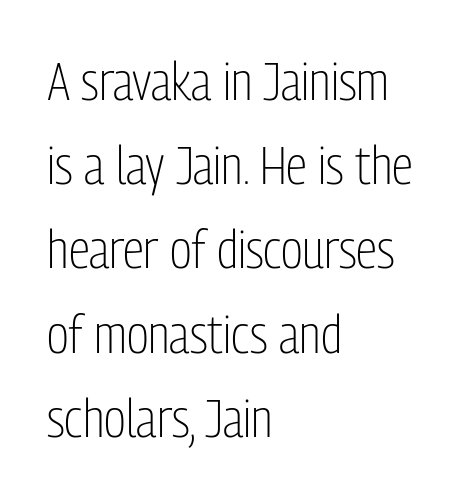
The letters stand straight up with perfectly vertical stems. Has an underline been added? It has not. No heavy texture on the line: the type isn't bold. Does the leading feel generous? No, just average. The rendering keeps characters at their native spacing. The lines are quadded left.
